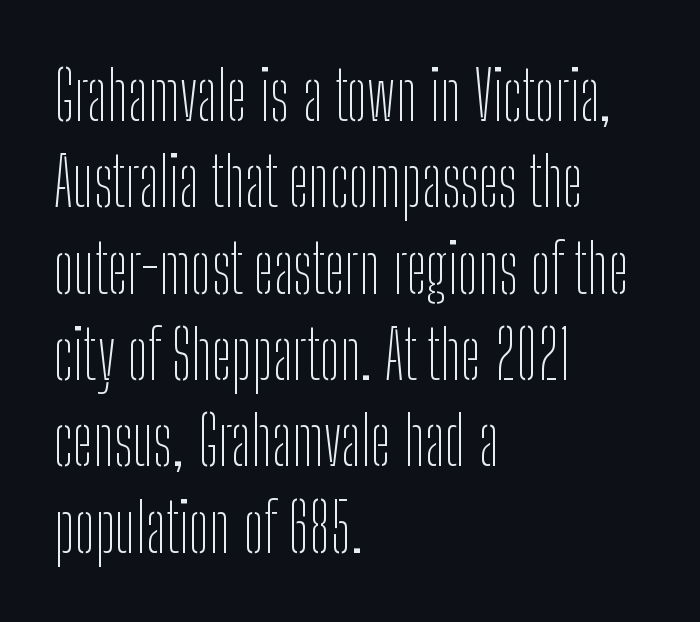
The image shows 68 px thin, condensed sans-serif type, upright; set left-aligned, normal line spacing (1.27x), normal letter spacing, not underlined; low stroke contrast and a medium x-height.
